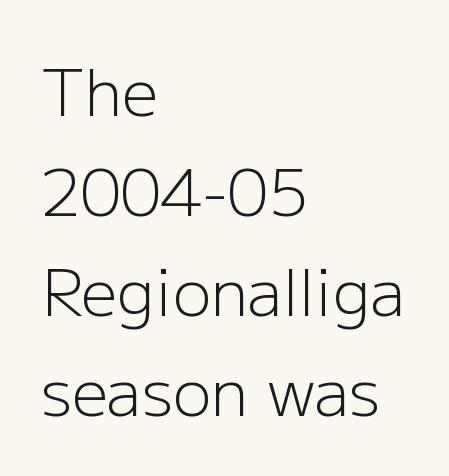
The image shows 64 px light sans-serif type, upright; set left-aligned, normal line spacing (1.56x), normal letter spacing, not underlined; low stroke contrast and a medium x-height.
